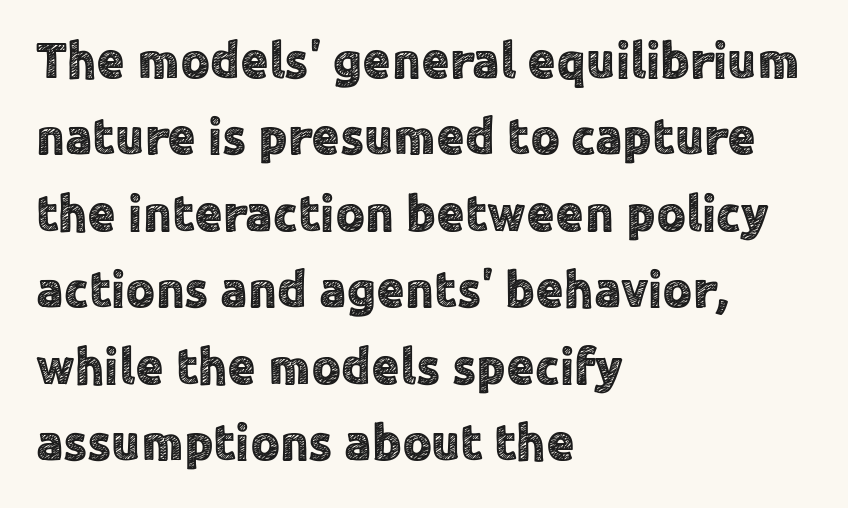
The image shows 51 px sans-serif type, upright; set left-aligned, normal line spacing (1.5x), normal letter spacing, not underlined; a medium x-height.
